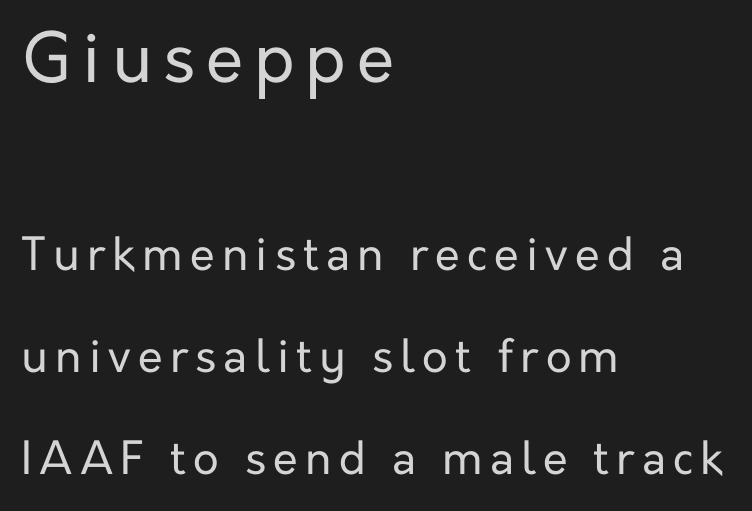
A student would call this left alignment; a typographer would say flush left, rag right. Compared with a typical body face, this is equally light or lighter still. Nothing sits at the stroke ends, so this counts as sans-serif. Beneath every word, the page is bare.
